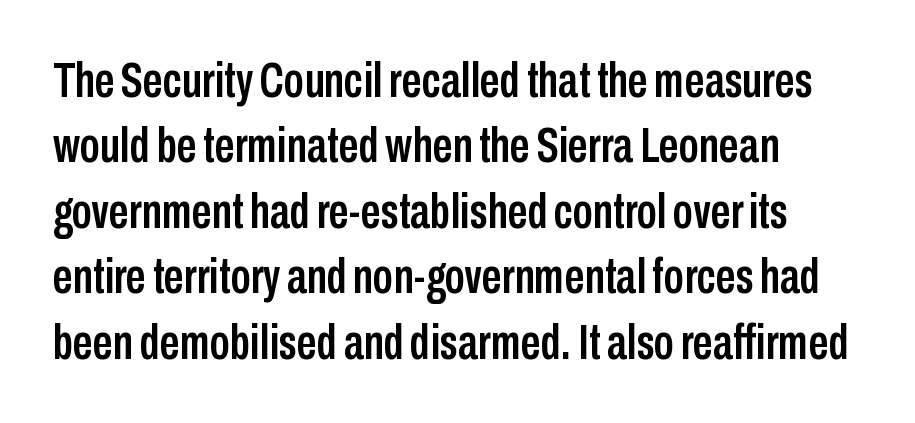
{"serif": "no", "italic": "no", "width": "condensed", "stroke_contrast": "low", "x_height": "medium", "monospaced": "no", "underline": "no", "align": "left", "line_spacing": "normal", "line_spacing_ratio": 1.31, "letter_spacing": "normal", "letter_spacing_em": 0.0, "glyph_px": 50}
